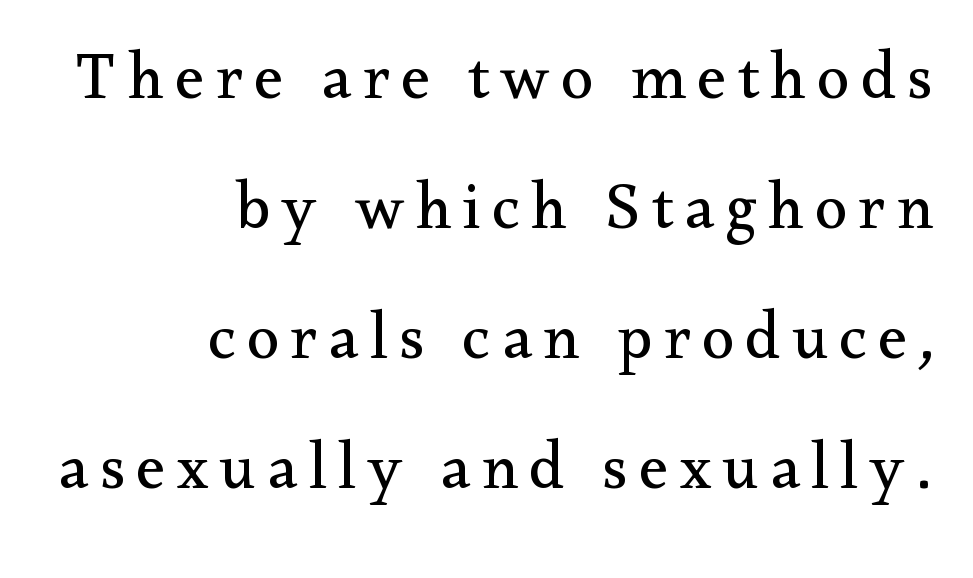
The characters are drawn with everyday or finer stroke widths. No italicization has been applied; the sample stays upright. How would I describe the line gaps? Wide and relaxed. Yep, those are serifs on the letters.
